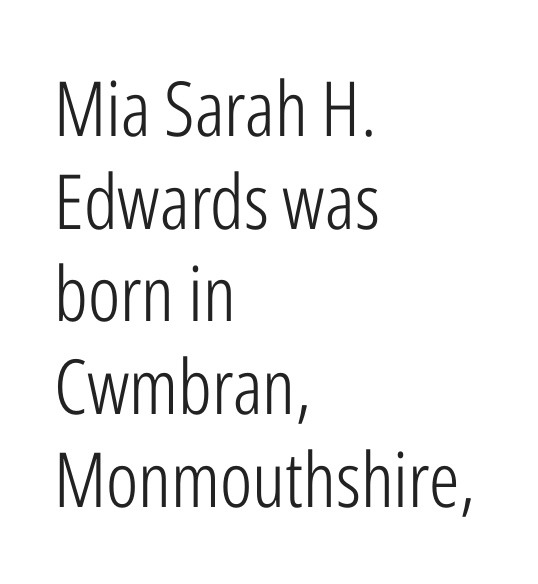
Q: Is the text bold? A: No.
Q: Is the text italic (slanted)? A: No, it is upright.
Q: Is the typeface a serif or a sans-serif typeface? A: Sans-serif.
Q: Is the text underlined? A: No.
Q: How is the paragraph aligned? A: Left-aligned.
Q: Is the spacing between letters normal or unusually wide? A: Normal.
Q: Width (condensed, normal, or wide)? A: Condensed.
Q: Stroke contrast? A: Low.
Q: x-height? A: Medium.
Q: Monospaced? A: No.
